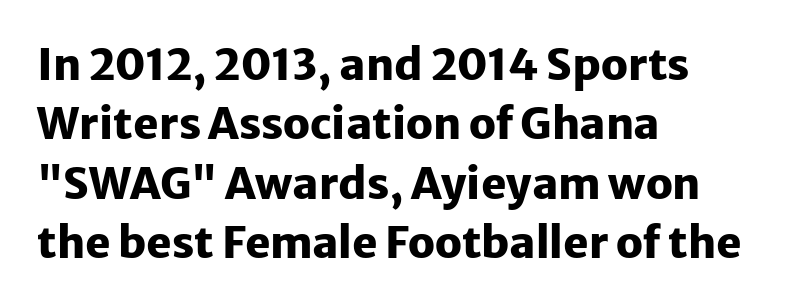
{"serif": "no", "italic": "no", "bold": "yes", "weight": "heavy", "width": "normal", "stroke_contrast": "low", "x_height": "medium", "monospaced": "no", "underline": "no", "align": "left", "line_spacing": "normal", "line_spacing_ratio": 1.38, "letter_spacing": "normal", "letter_spacing_em": 0.0, "glyph_px": 43}
